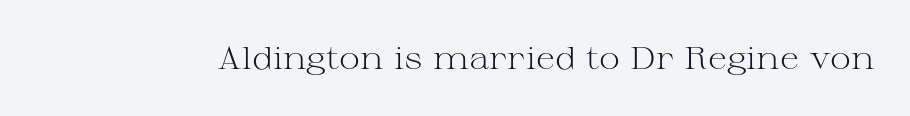
Q: Is the text bold? A: No.
Q: Is the text italic (slanted)? A: No, it is upright.
Q: Is the typeface a serif or a sans-serif typeface? A: Serif.
Q: Is the text underlined? A: No.
Q: Is the spacing between letters normal or unusually wide? A: Normal.
Q: Width (condensed, normal, or wide)? A: Wide.
Q: Stroke contrast? A: Medium.
Q: x-height? A: Medium.
Q: Monospaced? A: No.
